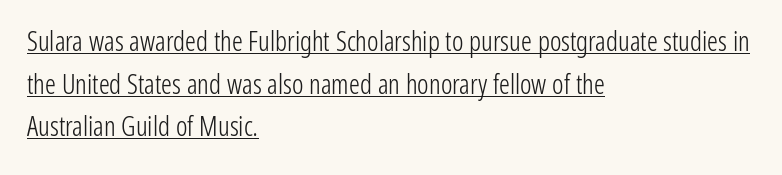
Q: Is the text bold? A: No.
Q: Is the text italic (slanted)? A: No, it is upright.
Q: Is the text underlined? A: Yes.
Q: How is the paragraph aligned? A: Left-aligned.
Q: Is the spacing between letters normal or unusually wide? A: Normal.
Q: Is the spacing between lines tight, normal or loose? A: Normal.
